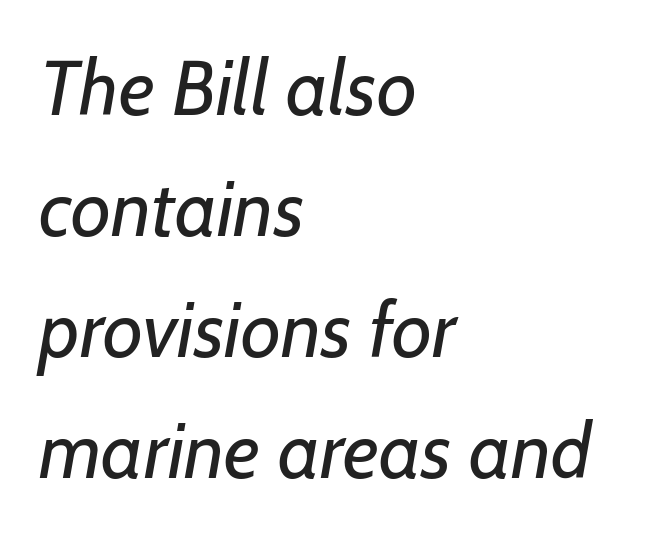
The image shows 78 px regular-weight sans-serif type; set left-aligned, normal line spacing (1.55x), normal letter spacing, not underlined; low stroke contrast and a medium x-height.
